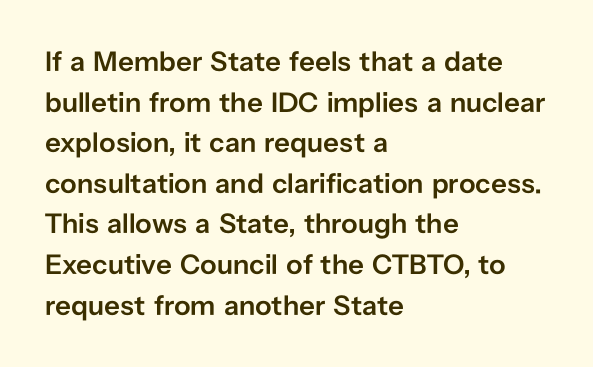
The image shows 28 px semibold sans-serif type, upright; set left-aligned, normal line spacing (1.45x), normal letter spacing, not underlined; low stroke contrast and a medium x-height.
